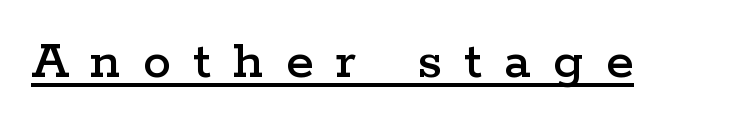
Q: Is the text italic (slanted)? A: No, it is upright.
Q: Is the typeface a serif or a sans-serif typeface? A: Serif.
Q: Is the text underlined? A: Yes.
Q: Is the spacing between letters normal or unusually wide? A: Unusually wide.
Q: Width (condensed, normal, or wide)? A: Wide.
Q: Stroke contrast? A: Low.
Q: x-height? A: Medium.
Q: Monospaced? A: No.
